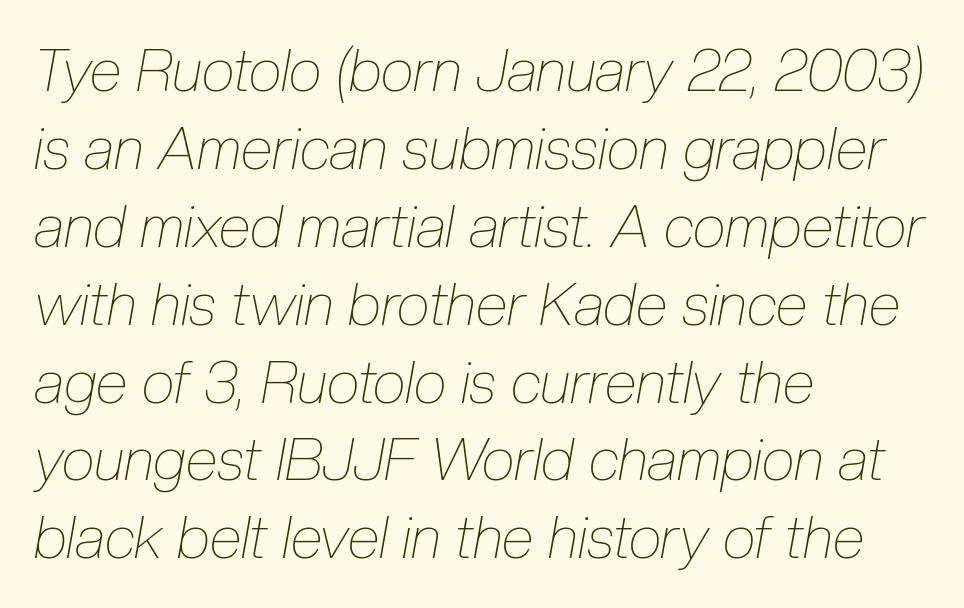
Q: Is the text bold? A: No.
Q: Is the text italic (slanted)? A: Yes, it leans right by about 10 degrees.
Q: Is the text underlined? A: No.
Q: How is the paragraph aligned? A: Left-aligned.
Q: Is the spacing between letters normal or unusually wide? A: Normal.
Q: Is the spacing between lines tight, normal or loose? A: Normal.
Q: Width (condensed, normal, or wide)? A: Condensed.
Q: Stroke contrast? A: Low.
Q: x-height? A: Medium.
Q: Monospaced? A: No.
